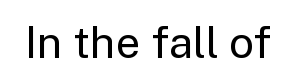
The image shows 44 px regular-weight sans-serif type, upright; set normal letter spacing, not underlined; low stroke contrast and a medium x-height.
